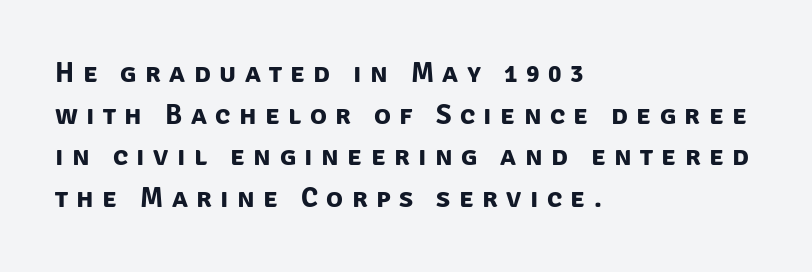
The image shows 28 px bold sans-serif type; set left-aligned, normal line spacing (1.49x), unusually wide letter spacing (+0.3 em), not underlined; low stroke contrast and a large x-height.
